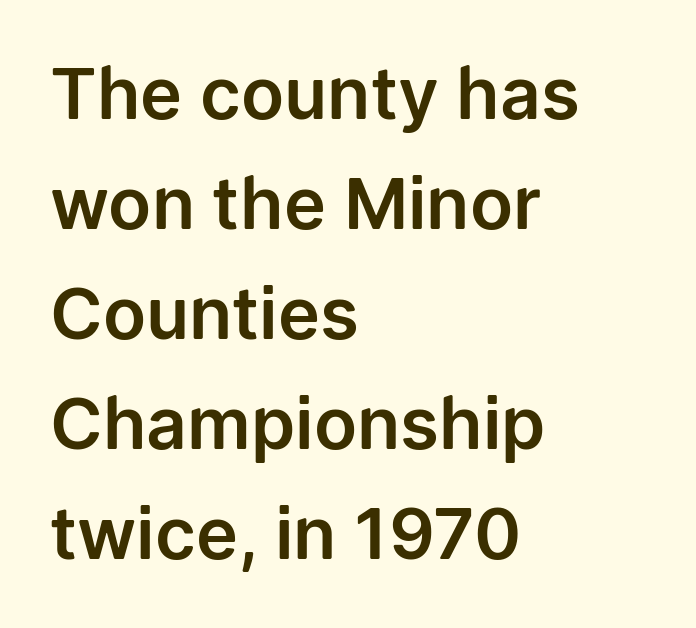
The image shows 71 px sans-serif type, upright; set left-aligned, normal line spacing (1.55x), normal letter spacing, not underlined; low stroke contrast and a medium x-height.
